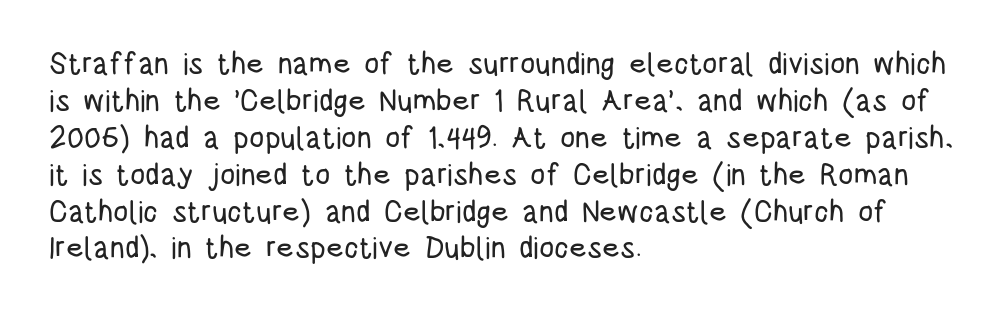
The image shows 30 px condensed sans-serif type, upright; set left-aligned, line spacing 1.23x, normal letter spacing, not underlined; low stroke contrast and a large x-height.
